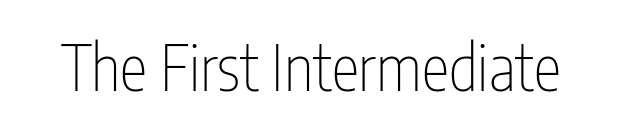
{"serif": "no", "italic": "no", "bold": "no", "weight": "thin", "width": "condensed", "stroke_contrast": "low", "x_height": "medium", "monospaced": "no", "underline": "no", "letter_spacing": "normal", "letter_spacing_em": 0.0, "glyph_px": 63}
